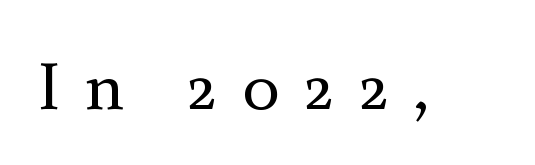
Q: Is the text bold? A: No.
Q: Is the text italic (slanted)? A: No, it is upright.
Q: Is the typeface a serif or a sans-serif typeface? A: Serif.
Q: Is the text underlined? A: No.
Q: Is the spacing between letters normal or unusually wide? A: Unusually wide.
Q: Width (condensed, normal, or wide)? A: Normal.
Q: Stroke contrast? A: Medium.
Q: x-height? A: Small.
Q: Monospaced? A: No.
